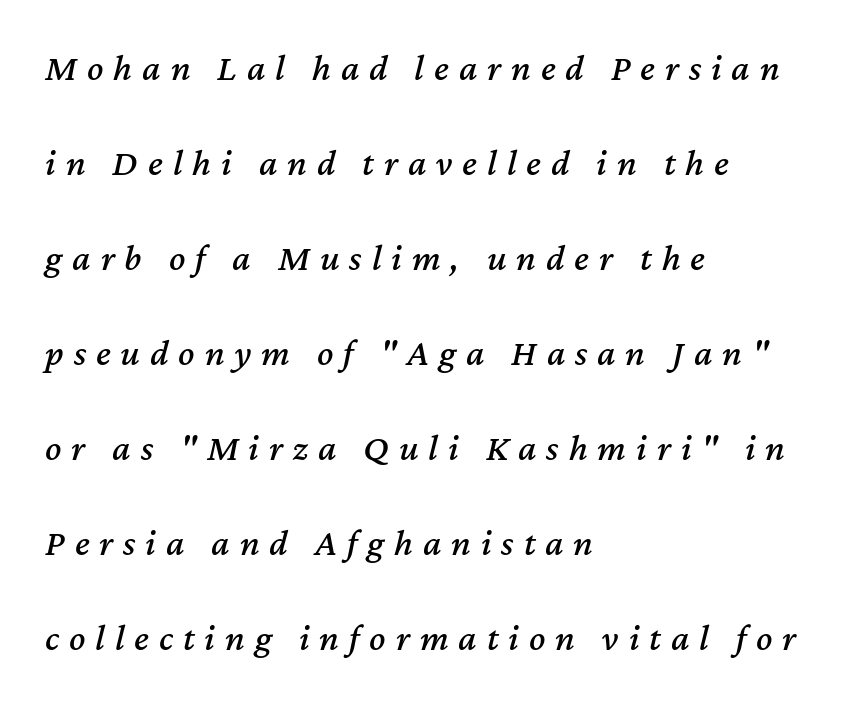
Q: Is the text italic (slanted)? A: Yes, it leans right by about 12 degrees.
Q: Is the text underlined? A: No.
Q: How is the paragraph aligned? A: Left-aligned.
Q: Is the spacing between letters normal or unusually wide? A: Unusually wide.
Q: Is the spacing between lines tight, normal or loose? A: Loose.
Q: Width (condensed, normal, or wide)? A: Normal.
Q: Stroke contrast? A: Medium.
Q: x-height? A: Medium.
Q: Monospaced? A: No.
